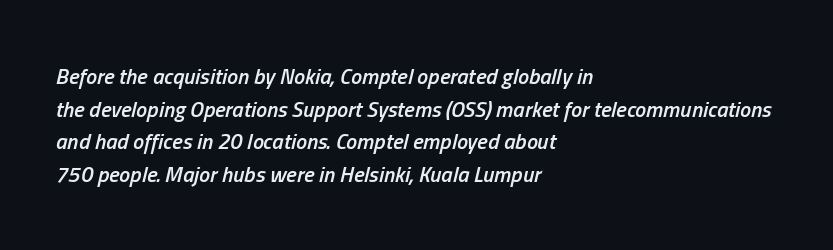
Alignment: flush left. Compared with an ordinary text face, these strokes are moderately heavier — a semibold. Bare-footed words on every line. If you drew a line through each stem, it would be angled.
